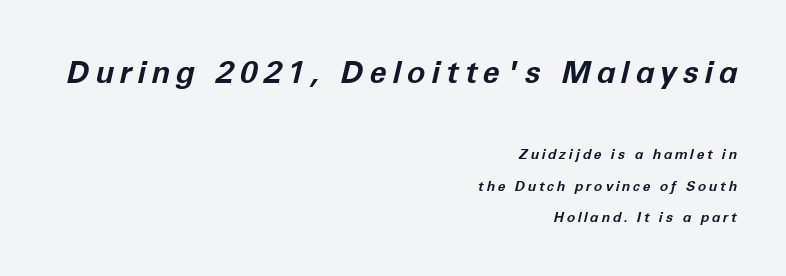
Slant detected: the letters are inclined. If you squint, the top block still reads clearly — it's the larger of the two. The setting favours the right margin, as signatures and pull-quotes sometimes do. Check under the words: just untouched page. Notice the wide empty band between every row — that's loose leading. Here the designer chose a conventional face with non-uniform glyph widths.
